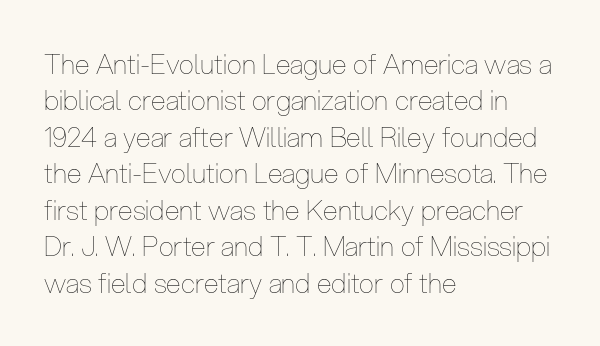
Upright lettering throughout. Reading down the column, the eye jumps a familiar distance to each next line. The typesetting does not lean heavy: it is not bold. Horizontal alignment here is leftward, the default for most running prose. The space directly below the letters is spotless. Glyph-to-glyph distance matches everyday printed text.
